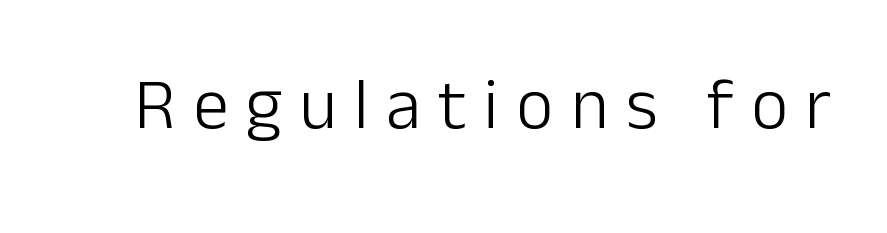
The image shows 72 px light sans-serif type, upright; set unusually wide letter spacing (+0.24 em), not underlined; low stroke contrast and a medium x-height.
